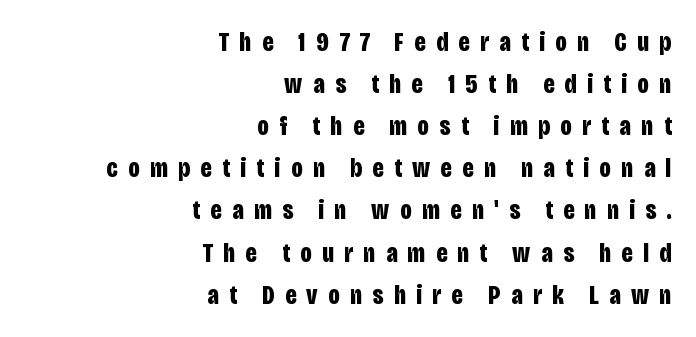
{"italic": "no", "bold": "yes", "underline": "no", "align": "right", "line_spacing": "normal", "line_spacing_ratio": 1.56, "letter_spacing": "wide", "letter_spacing_em": 0.39, "glyph_px": 27}
